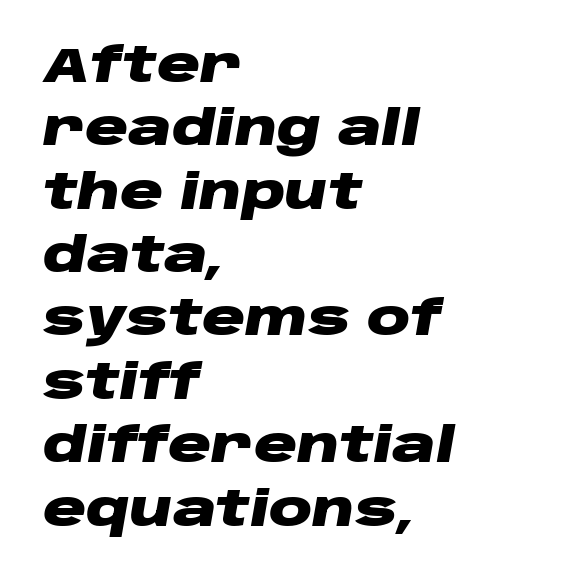
{"italic": "yes", "lean": "right", "slant_degrees": 10, "bold": "yes", "weight": "heavy", "width": "wide", "stroke_contrast": "low", "x_height": "large", "monospaced": "no", "underline": "no", "align": "left", "line_spacing": "normal", "line_spacing_ratio": 1.32, "letter_spacing": "normal", "letter_spacing_em": 0.0, "glyph_px": 48}
